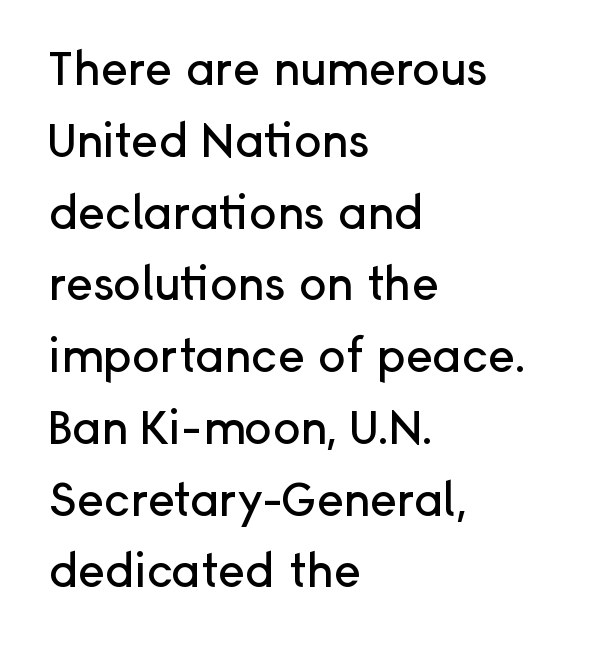
The passage shown is typeset with a sans-serif family. Tracking value appears to be zero — textbook default spacing. The lettering holds an erect, upright posture throughout. Vertically, the passage feels balanced, rows spaced as you'd expect. Descender tails drop into unmarked territory. Each line starts at the same left margin while the right side varies.
